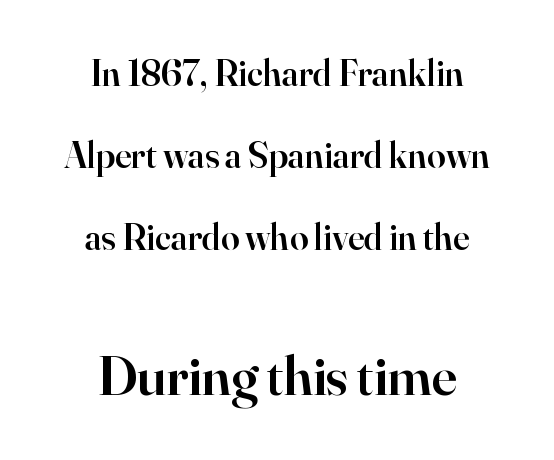
The block sitting lower on the canvas is the one with enlarged characters. Caption: semibold face, moderately heavy strokes. Old-style or modern, the face here clearly has serifs. Character widths vary here, with narrow letters taking less room than wide ones. Posture: upright roman.
